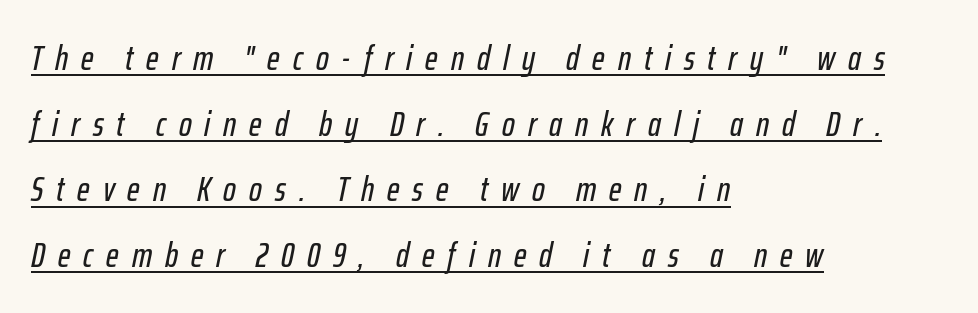
{"italic": "yes", "lean": "right", "slant_degrees": 12, "width": "condensed", "stroke_contrast": "low", "x_height": "medium", "monospaced": "no", "underline": "yes", "align": "left", "line_spacing": "loose", "line_spacing_ratio": 1.93, "letter_spacing": "wide", "letter_spacing_em": 0.38, "glyph_px": 34}
